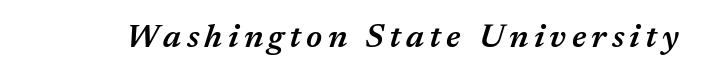
{"italic": "yes", "lean": "right", "slant_degrees": 17, "bold": "semi", "weight": "semibold", "width": "normal", "stroke_contrast": "medium", "x_height": "medium", "monospaced": "no", "underline": "no", "glyph_px": 33}
